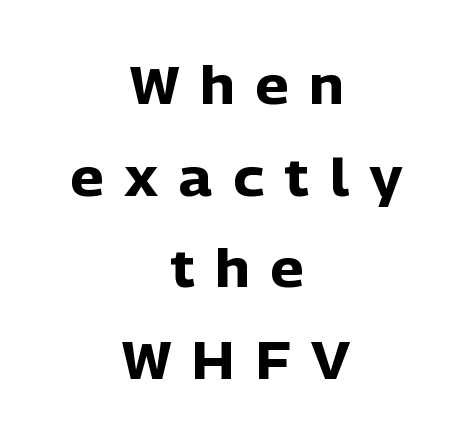
The image shows 52 px heavy sans-serif type, upright; set centered, line spacing 1.76x, unusually wide letter spacing (+0.4 em), not underlined; low stroke contrast and a medium x-height.
